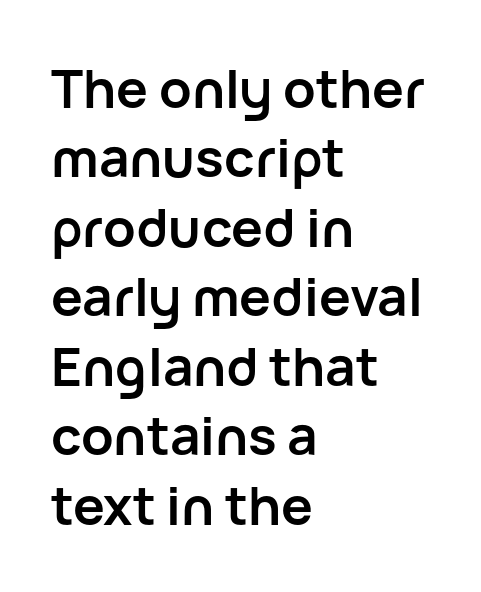
Q: Is the text bold? A: Yes.
Q: Is the text italic (slanted)? A: No, it is upright.
Q: Is the typeface a serif or a sans-serif typeface? A: Sans-serif.
Q: Is the text underlined? A: No.
Q: How is the paragraph aligned? A: Left-aligned.
Q: Is the spacing between letters normal or unusually wide? A: Normal.
Q: Is the spacing between lines tight, normal or loose? A: Normal.
Q: Width (condensed, normal, or wide)? A: Normal.
Q: Stroke contrast? A: Low.
Q: x-height? A: Medium.
Q: Monospaced? A: No.
